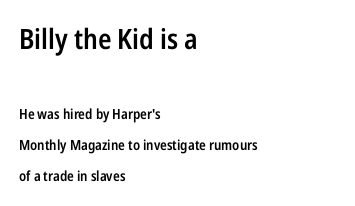
The paragraph shown leans on its left margin. A great deal of white space separates one row of letters from the next. Underlining? Definitely not there. Each glyph is drawn with semibold strokes, heavier than normal yet not fully bold. Upright lettering throughout. No extra tracking has been applied to these lines.
